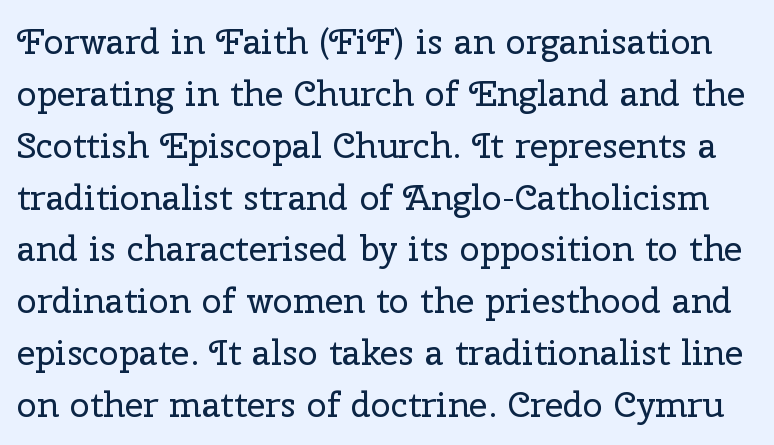
Q: Is the text bold? A: No.
Q: Is the text italic (slanted)? A: No, it is upright.
Q: Is the typeface a serif or a sans-serif typeface? A: Serif.
Q: Is the text underlined? A: No.
Q: Is the spacing between letters normal or unusually wide? A: Normal.
Q: Is the spacing between lines tight, normal or loose? A: Normal.
Q: Width (condensed, normal, or wide)? A: Normal.
Q: Stroke contrast? A: Low.
Q: x-height? A: Medium.
Q: Monospaced? A: No.
